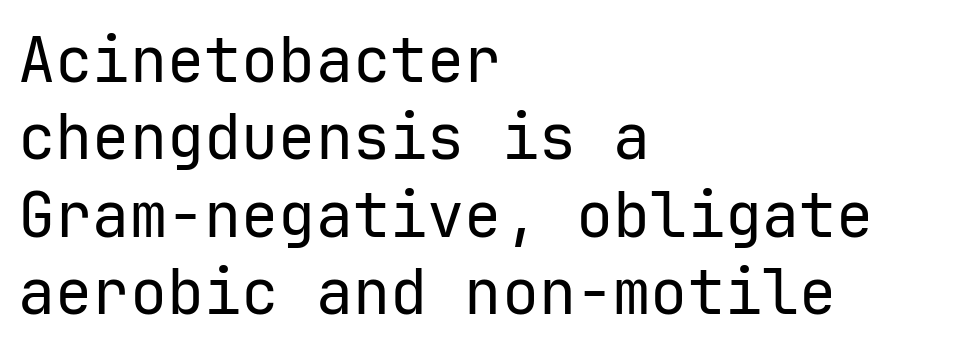
Q: Is the text bold? A: No.
Q: Is the text italic (slanted)? A: No, it is upright.
Q: Is the typeface a serif or a sans-serif typeface? A: Sans-serif.
Q: Is the text underlined? A: No.
Q: How is the paragraph aligned? A: Left-aligned.
Q: Is the spacing between letters normal or unusually wide? A: Normal.
Q: Is the spacing between lines tight, normal or loose? A: Normal.
Q: Width (condensed, normal, or wide)? A: Normal.
Q: Stroke contrast? A: Low.
Q: x-height? A: Medium.
Q: Monospaced? A: Yes.
